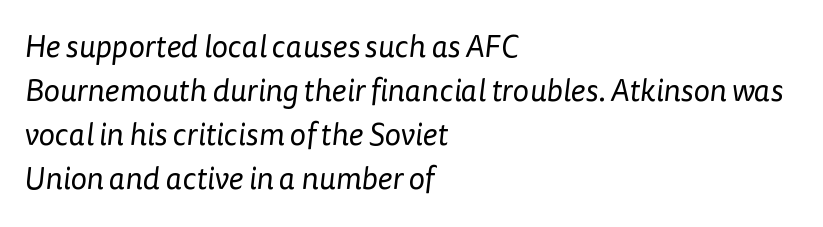
The image shows 31 px regular-weight sans-serif type; set left-aligned, normal line spacing (1.42x), normal letter spacing, not underlined; low stroke contrast and a medium x-height.
